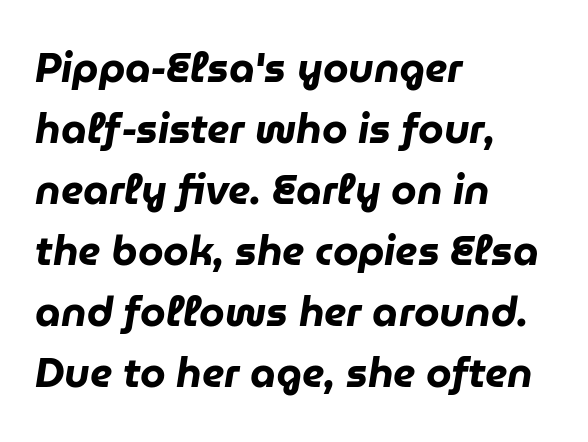
Q: Is the text bold? A: Yes.
Q: Is the text italic (slanted)? A: Yes, it leans right by about 9 degrees.
Q: Is the text underlined? A: No.
Q: How is the paragraph aligned? A: Left-aligned.
Q: Is the spacing between letters normal or unusually wide? A: Normal.
Q: Is the spacing between lines tight, normal or loose? A: Normal.
Q: Width (condensed, normal, or wide)? A: Normal.
Q: Stroke contrast? A: Low.
Q: x-height? A: Medium.
Q: Monospaced? A: No.
